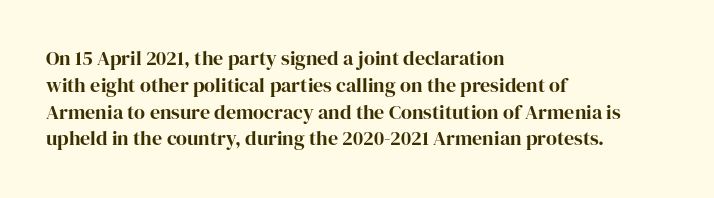
The vertical gap from one line to the next is medium. The letters sit at their default tracking, neither squeezed nor spread. A student would call this left alignment; a typographer would say flush left, rag right. Does the lettering tilt? It doesn't — this is upright.
